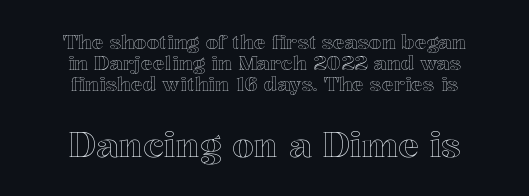
Q: Is the text italic (slanted)? A: No, it is upright.
Q: Is the text underlined? A: No.
Q: How is the paragraph aligned? A: Centered.
Q: Is the spacing between letters normal or unusually wide? A: Normal.
Q: Is the spacing between lines tight, normal or loose? A: Tight.
Q: Which block of text is set in a larger size, the first (top) or the second (bottom)? A: The second (bottom) one.
Q: Width (condensed, normal, or wide)? A: Normal.
Q: x-height? A: Medium.
Q: Monospaced? A: No.
